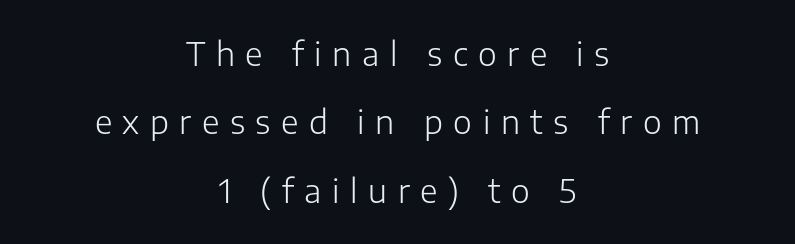
{"serif": "no", "italic": "no", "bold": "no", "weight": "light", "width": "normal", "stroke_contrast": "low", "x_height": "medium", "monospaced": "no", "underline": "no", "align": "center", "line_spacing": "loose", "line_spacing_ratio": 2.14, "letter_spacing": "wide", "letter_spacing_em": 0.33, "glyph_px": 32}
